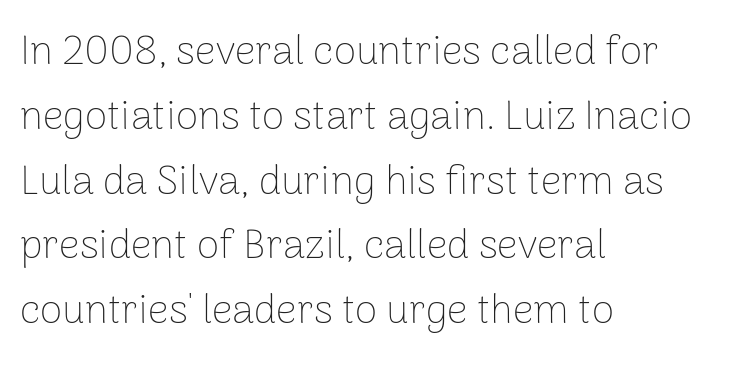
The image shows 41 px thin sans-serif type, upright; set left-aligned, normal line spacing (1.58x), normal letter spacing, not underlined; low stroke contrast and a medium x-height.
